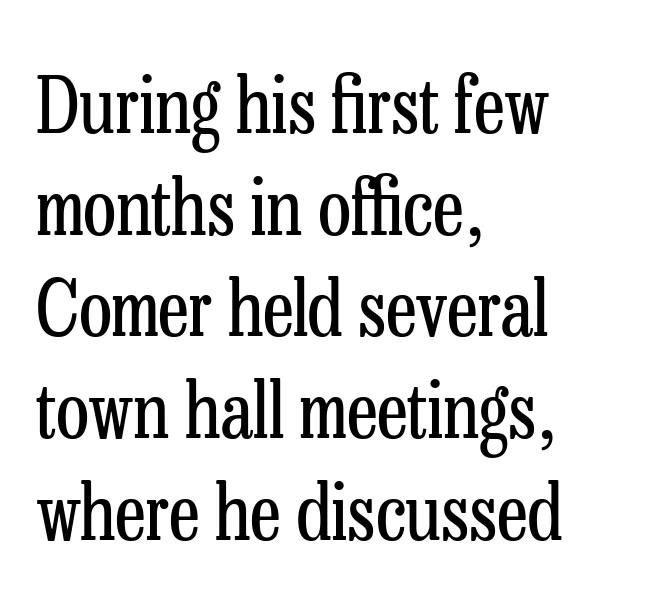
The image shows 77 px regular-weight, condensed serif type, upright; set left-aligned, normal line spacing (1.32x), normal letter spacing, not underlined; low stroke contrast and a medium x-height.
